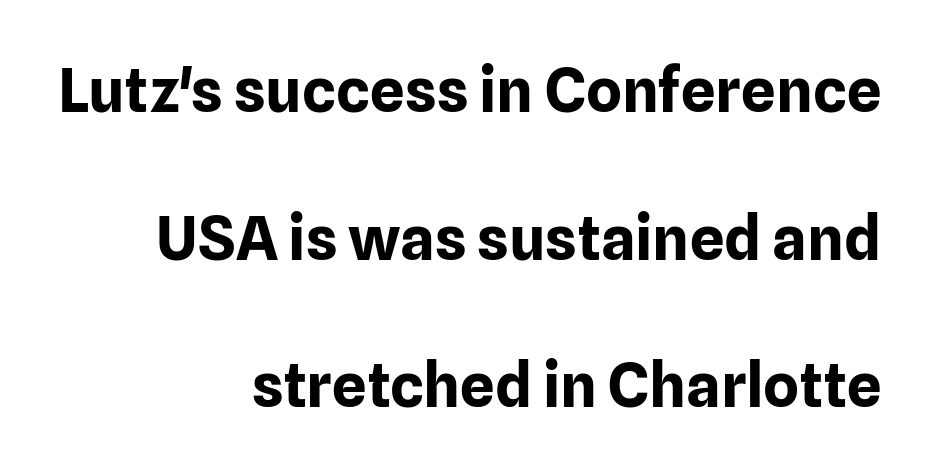
Q: Is the text bold? A: Yes.
Q: Is the text italic (slanted)? A: No, it is upright.
Q: Is the typeface a serif or a sans-serif typeface? A: Sans-serif.
Q: Is the text underlined? A: No.
Q: How is the paragraph aligned? A: Right-aligned.
Q: Is the spacing between letters normal or unusually wide? A: Normal.
Q: Is the spacing between lines tight, normal or loose? A: Loose.
Q: Width (condensed, normal, or wide)? A: Normal.
Q: Stroke contrast? A: Low.
Q: x-height? A: Medium.
Q: Monospaced? A: No.
